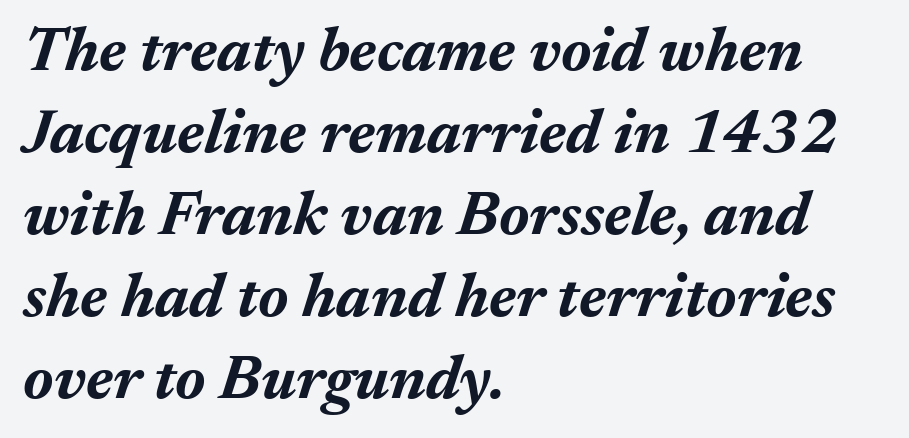
Q: Is the text bold? A: Yes.
Q: Is the text italic (slanted)? A: Yes, it leans right by about 17 degrees.
Q: Is the text underlined? A: No.
Q: How is the paragraph aligned? A: Left-aligned.
Q: Is the spacing between letters normal or unusually wide? A: Normal.
Q: Is the spacing between lines tight, normal or loose? A: Normal.
Q: Width (condensed, normal, or wide)? A: Normal.
Q: Stroke contrast? A: Medium.
Q: x-height? A: Medium.
Q: Monospaced? A: No.
